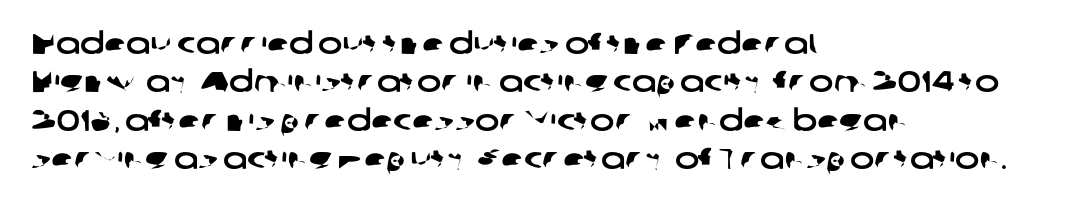
{"serif": "no", "width": "wide", "stroke_contrast": "low", "x_height": "medium", "monospaced": "no", "underline": "no", "align": "left", "line_spacing": "normal", "line_spacing_ratio": 1.32, "letter_spacing": "normal", "letter_spacing_em": 0.0, "glyph_px": 29}
